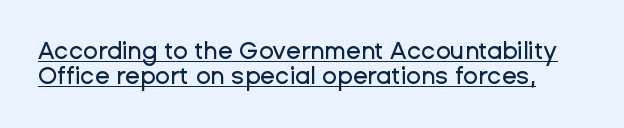
The image shows 24 px text type, upright; set tight line spacing (1.06x), normal letter spacing, underlined.
